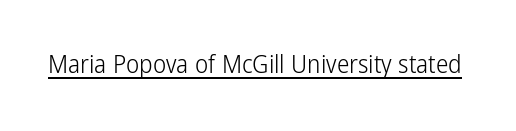
Q: Is the text bold? A: No.
Q: Is the text italic (slanted)? A: No, it is upright.
Q: Is the text underlined? A: Yes.
Q: Is the spacing between letters normal or unusually wide? A: Normal.
